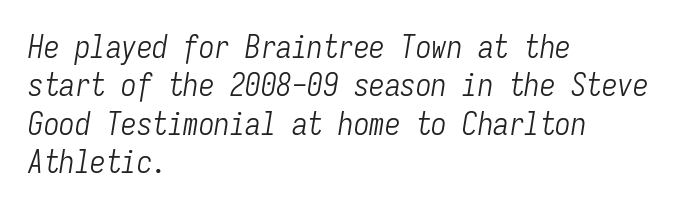
{"italic": "yes", "lean": "right", "slant_degrees": 9, "bold": "no", "weight": "light", "width": "condensed", "stroke_contrast": "low", "x_height": "medium", "monospaced": "yes", "underline": "no", "align": "left", "line_spacing_ratio": 1.24, "letter_spacing": "normal", "letter_spacing_em": 0.0, "glyph_px": 31}
